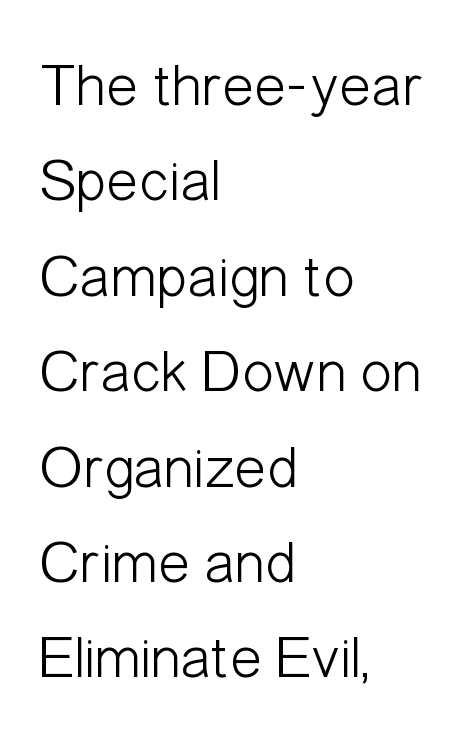
The image shows 60 px light, condensed sans-serif type, upright; set left-aligned, normal line spacing (1.59x), normal letter spacing, not underlined; low stroke contrast and a medium x-height.
